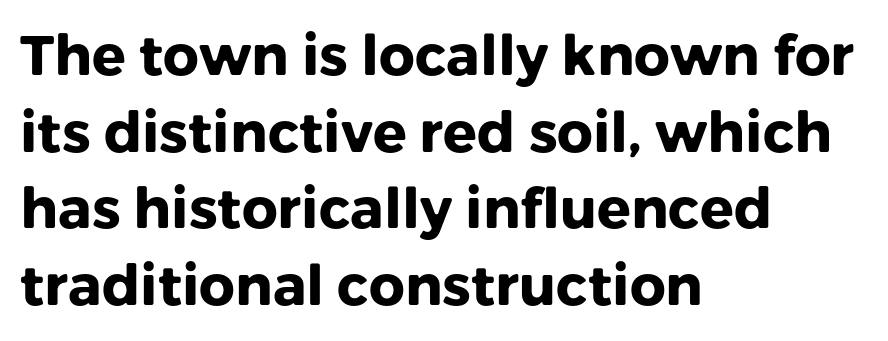
Q: Is the text bold? A: Yes.
Q: Is the text italic (slanted)? A: No, it is upright.
Q: Is the typeface a serif or a sans-serif typeface? A: Sans-serif.
Q: Is the text underlined? A: No.
Q: How is the paragraph aligned? A: Left-aligned.
Q: Is the spacing between letters normal or unusually wide? A: Normal.
Q: Is the spacing between lines tight, normal or loose? A: Normal.
Q: Width (condensed, normal, or wide)? A: Normal.
Q: Stroke contrast? A: Low.
Q: x-height? A: Medium.
Q: Monospaced? A: No.
